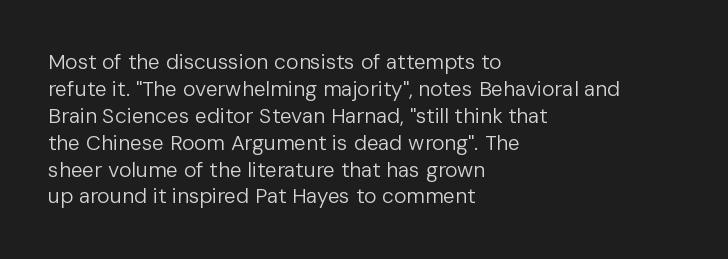
Q: Is the text bold? A: No.
Q: Is the text italic (slanted)? A: No, it is upright.
Q: Is the text underlined? A: No.
Q: How is the paragraph aligned? A: Left-aligned.
Q: Is the spacing between letters normal or unusually wide? A: Normal.
Q: Is the spacing between lines tight, normal or loose? A: Normal.
